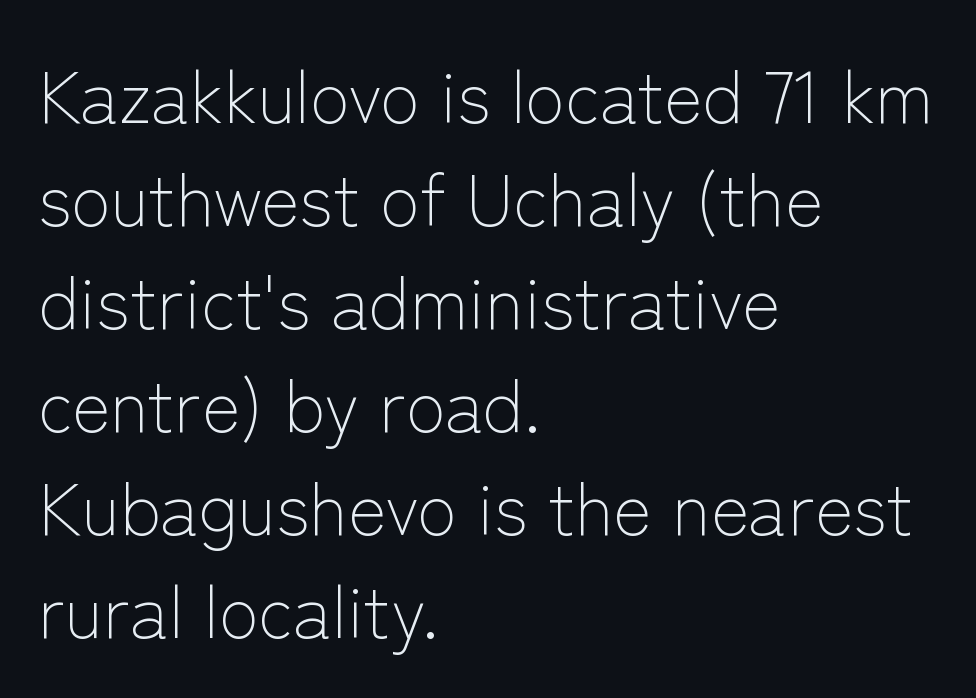
The image shows 73 px light sans-serif type, upright; set left-aligned, normal line spacing (1.41x), normal letter spacing, not underlined; low stroke contrast and a medium x-height.
